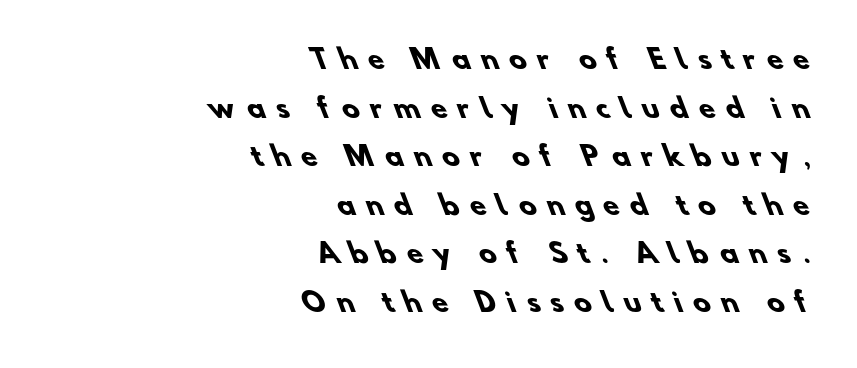
The image shows 26 px bold type; set right-aligned, line spacing 1.87x, unusually wide letter spacing (+0.42 em), not underlined.
